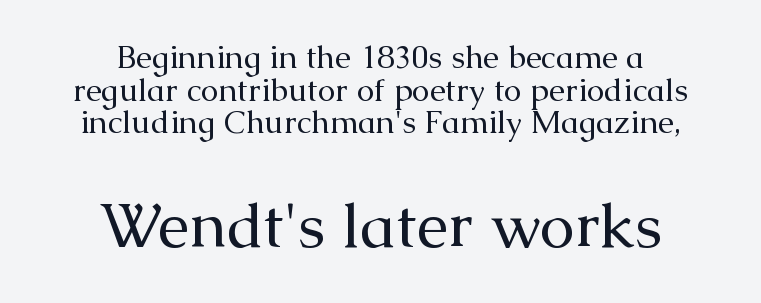
Q: Is the text bold? A: No.
Q: Is the text italic (slanted)? A: No, it is upright.
Q: Is the typeface a serif or a sans-serif typeface? A: Serif.
Q: Is the text underlined? A: No.
Q: How is the paragraph aligned? A: Centered.
Q: Is the spacing between letters normal or unusually wide? A: Normal.
Q: Is the spacing between lines tight, normal or loose? A: Tight.
Q: Which block of text is set in a larger size, the first (top) or the second (bottom)? A: The second (bottom) one.
Q: Width (condensed, normal, or wide)? A: Normal.
Q: Stroke contrast? A: Medium.
Q: x-height? A: Medium.
Q: Monospaced? A: No.
